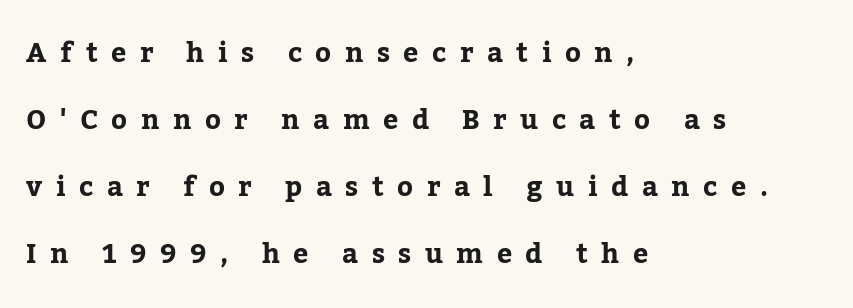
The image shows 27 px bold type, upright; set left-aligned, loose line spacing (2.48x), unusually wide letter spacing (+0.5 em), not underlined.
